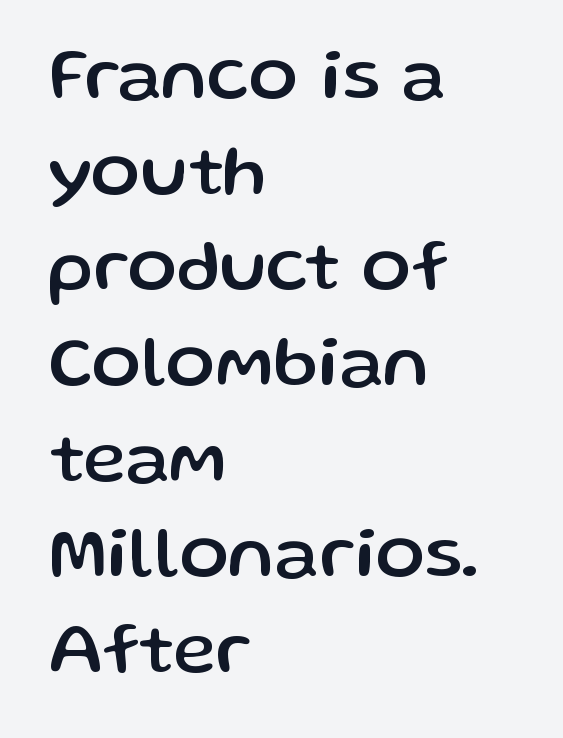
Observe the absence of serifs on each vertical stroke in this sample. Between one letter and the next there's only the usual sliver of space. The letters stand straight up with perfectly vertical stems. Leading: standard. Alignment: flush left. The space beneath each line is pristine and unruled.
